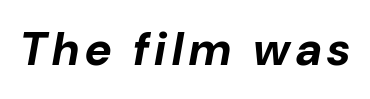
Q: Is the text bold? A: Yes.
Q: Is the text italic (slanted)? A: Yes, it leans right by about 10 degrees.
Q: Is the text underlined? A: No.
Q: Width (condensed, normal, or wide)? A: Normal.
Q: Stroke contrast? A: Low.
Q: x-height? A: Medium.
Q: Monospaced? A: No.
